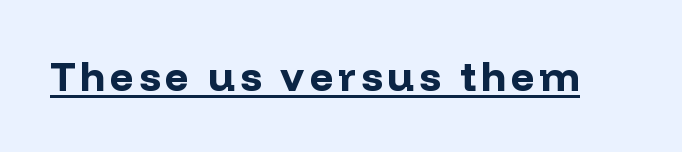
The image shows 41 px bold sans-serif type, upright; set underlined; low stroke contrast and a medium x-height.
